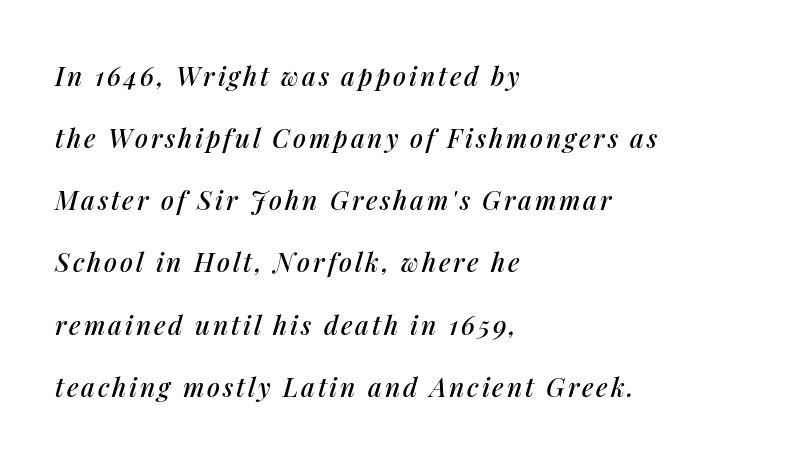
The compositor pushed each line to the left boundary. It's the slanting kind of type. The space directly below the letters is spotless. Leading: increased.
